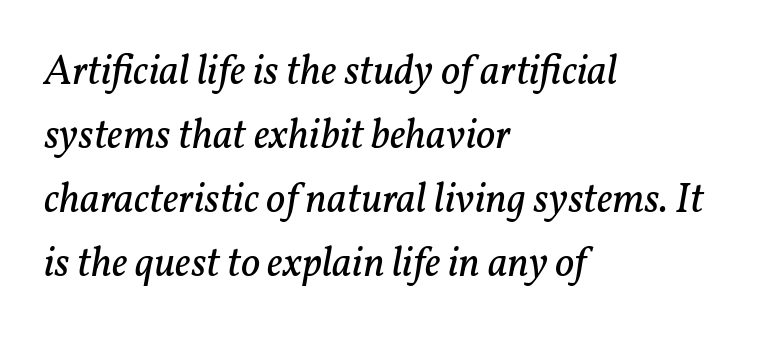
Observe the serifs anchoring each vertical stroke in this sample. The block of text has a typical density, with ordinary space between rows. This sample is left-justified, so line endings fall wherever the words run out. The typesetting does not lean heavy: it is not bold. The rendering applies a slant to the glyphs.
